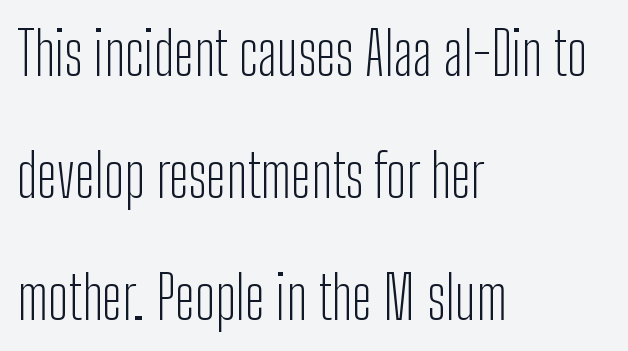
The image shows 59 px light, condensed sans-serif type, upright; set left-aligned, loose line spacing (2.07x), normal letter spacing, not underlined; low stroke contrast and a medium x-height.
